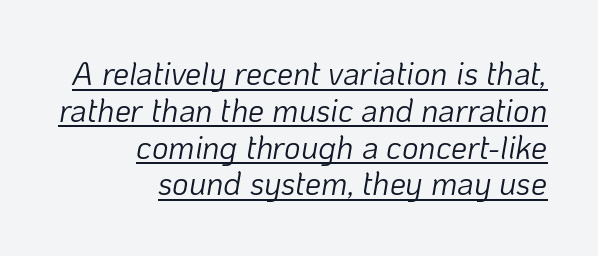
An italicized treatment has been applied to the whole sample. A light-to-regular cut is what we see here. Rows of type sit shoulder to shoulder in the vertical direction. What stands out about the letter spacing? Nothing — it is the standard amount.
